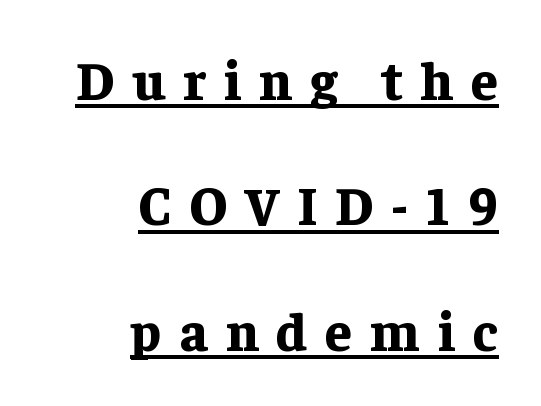
You could not count columns in this text — the font is proportionally spaced. Glance below the letters and you will spot a drawn line. Does the weight exceed regular? Yes, all the way to bold. The passage shown is typeset with a serif family. A flush-right, rag-left setting is used for this passage.
